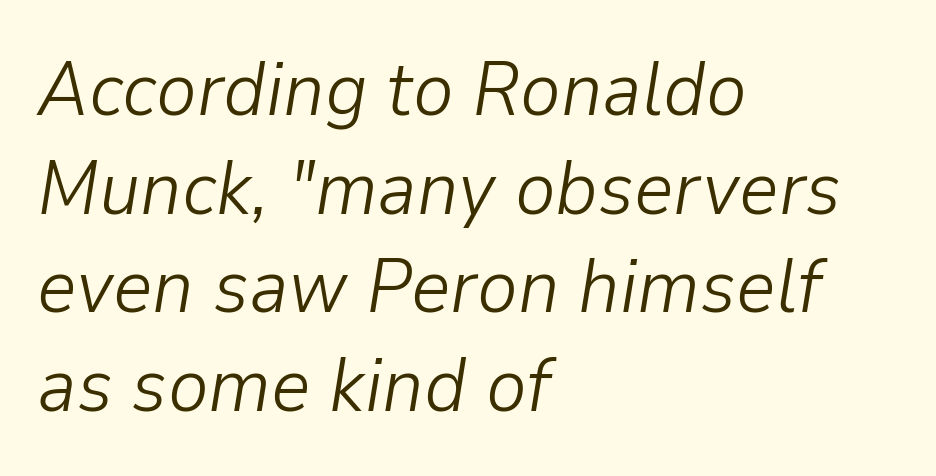
The image shows 77 px light type, italic (leaning right); set left-aligned, normal line spacing (1.28x), normal letter spacing, not underlined; low stroke contrast and a medium x-height.
